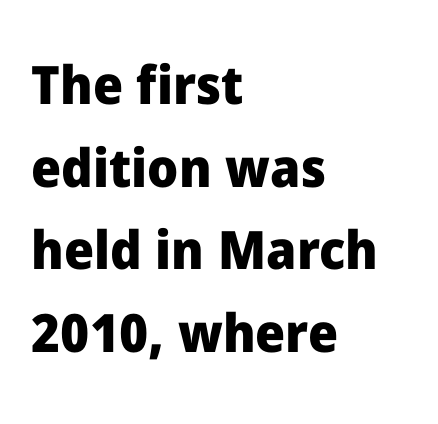
The image shows 53 px heavy sans-serif type, upright; set left-aligned, normal line spacing (1.56x), normal letter spacing, not underlined; low stroke contrast and a medium x-height.
